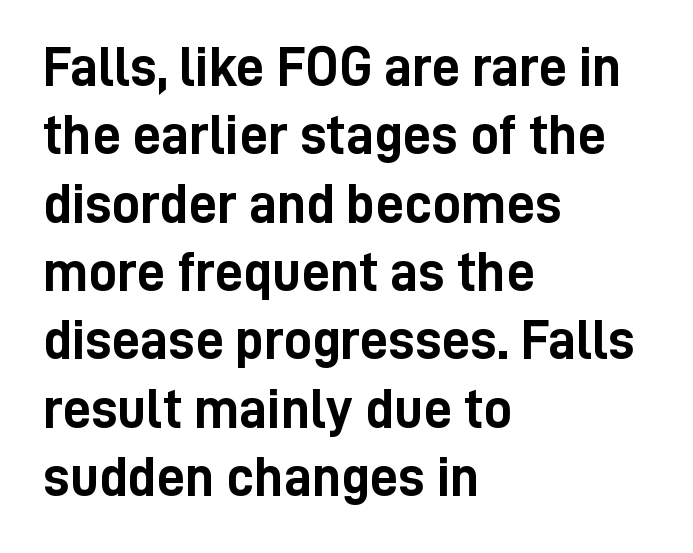
Each word holds together tightly as a unit, with standard inter-letter gaps. The type family on display is of the sans-serif kind. This rendering features lettering with no underline. Horizontal alignment here is leftward, the default for most running prose. Plenty of ink on the page — the face is bold.
